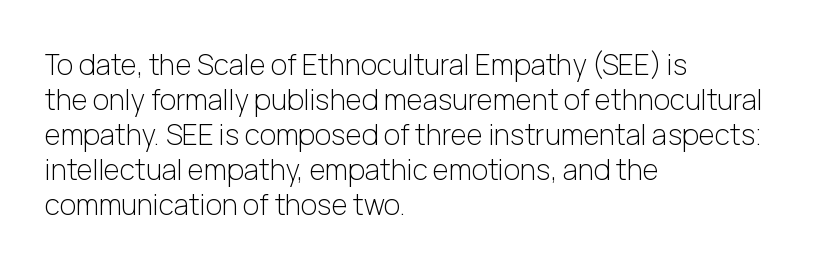
Q: Is the text bold? A: No.
Q: Is the text italic (slanted)? A: No, it is upright.
Q: Is the typeface a serif or a sans-serif typeface? A: Sans-serif.
Q: Is the text underlined? A: No.
Q: How is the paragraph aligned? A: Left-aligned.
Q: Is the spacing between letters normal or unusually wide? A: Normal.
Q: Is the spacing between lines tight, normal or loose? A: Normal.
Q: Width (condensed, normal, or wide)? A: Normal.
Q: Stroke contrast? A: Low.
Q: x-height? A: Medium.
Q: Monospaced? A: No.
